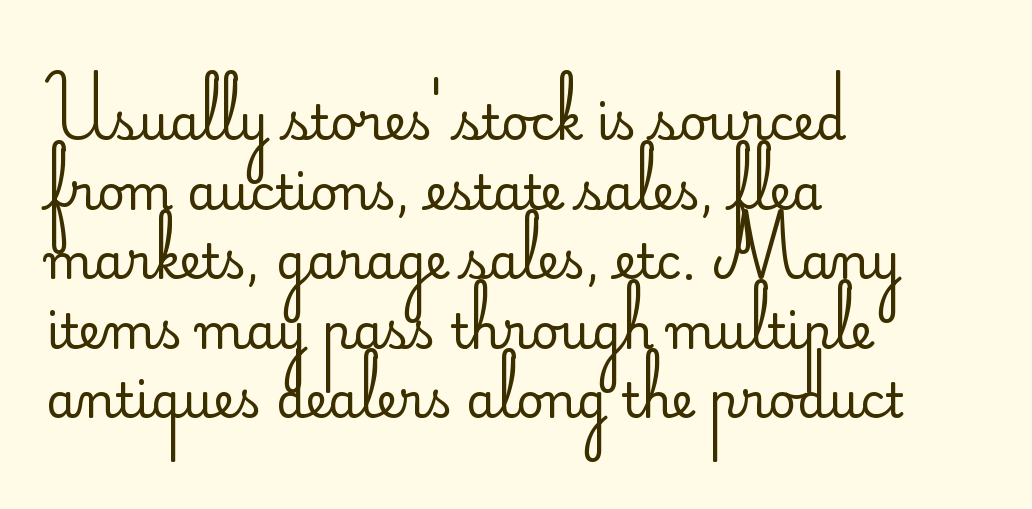
{"serif": "no", "italic": "no", "bold": "no", "weight": "regular", "width": "normal", "stroke_contrast": "low", "x_height": "small", "monospaced": "no", "underline": "no", "align": "left", "line_spacing": "normal", "line_spacing_ratio": 1.45, "letter_spacing": "normal", "letter_spacing_em": 0.0, "glyph_px": 48}
